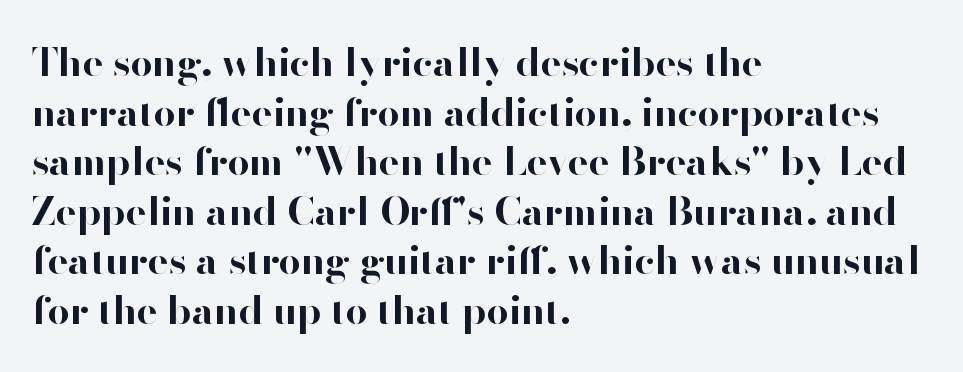
Q: Is the text bold? A: Yes.
Q: Is the text italic (slanted)? A: No, it is upright.
Q: Is the typeface a serif or a sans-serif typeface? A: Sans-serif.
Q: Is the text underlined? A: No.
Q: How is the paragraph aligned? A: Left-aligned.
Q: Is the spacing between letters normal or unusually wide? A: Normal.
Q: Is the spacing between lines tight, normal or loose? A: Normal.
Q: Width (condensed, normal, or wide)? A: Normal.
Q: Stroke contrast? A: High.
Q: x-height? A: Small.
Q: Monospaced? A: No.
